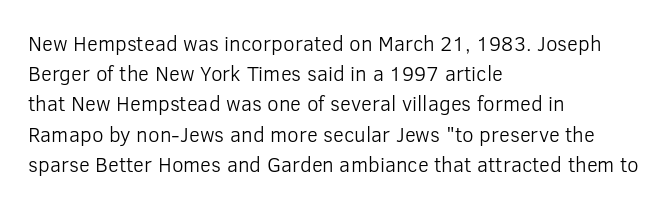
{"italic": "no", "bold": "no", "underline": "no", "align": "left", "line_spacing": "normal", "line_spacing_ratio": 1.44, "letter_spacing": "normal", "letter_spacing_em": 0.0, "glyph_px": 21}
